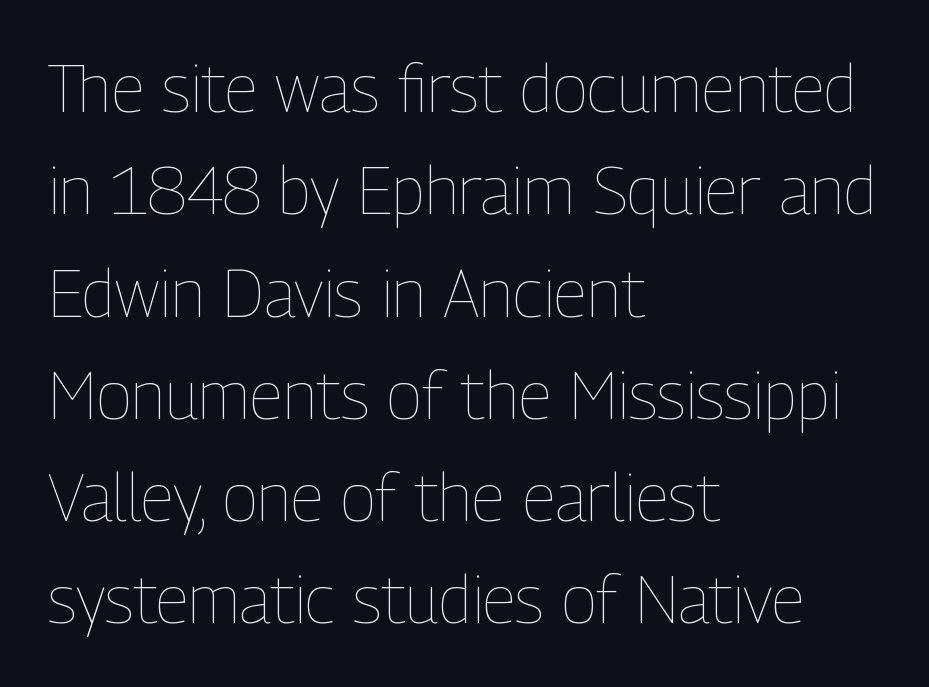
{"italic": "no", "bold": "no", "weight": "thin", "width": "condensed", "stroke_contrast": "low", "x_height": "medium", "monospaced": "no", "underline": "no", "align": "left", "line_spacing": "normal", "line_spacing_ratio": 1.55, "letter_spacing": "normal", "letter_spacing_em": 0.0, "glyph_px": 66}
